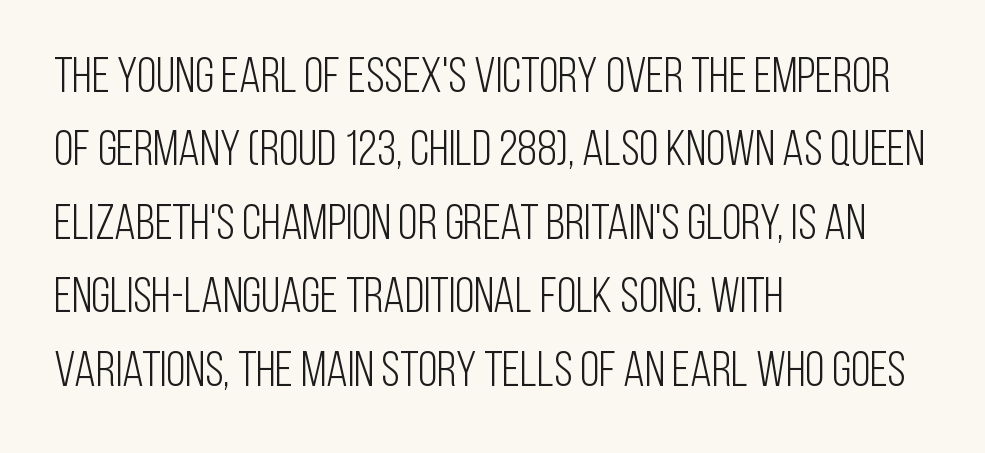
Q: Is the text bold? A: No.
Q: Is the text italic (slanted)? A: No, it is upright.
Q: Is the typeface a serif or a sans-serif typeface? A: Sans-serif.
Q: Is the text underlined? A: No.
Q: How is the paragraph aligned? A: Left-aligned.
Q: Is the spacing between letters normal or unusually wide? A: Normal.
Q: Is the spacing between lines tight, normal or loose? A: Normal.
Q: Width (condensed, normal, or wide)? A: Condensed.
Q: Stroke contrast? A: Low.
Q: x-height? A: Large.
Q: Monospaced? A: No.
